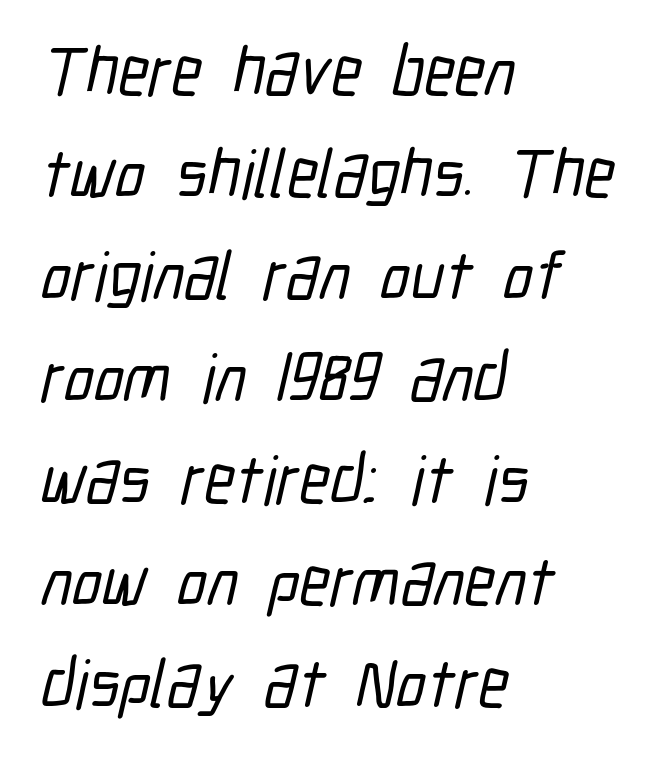
Is the letter spacing exaggerated? No — it looks like the ordinary default. A bare baseline throughout the passage. No feet cap the strokes, marking this as sans-serif type. Horizontally, the lines are justified to the leading edge only. Summary of vertical rhythm: regular, with standard interline spacing.
